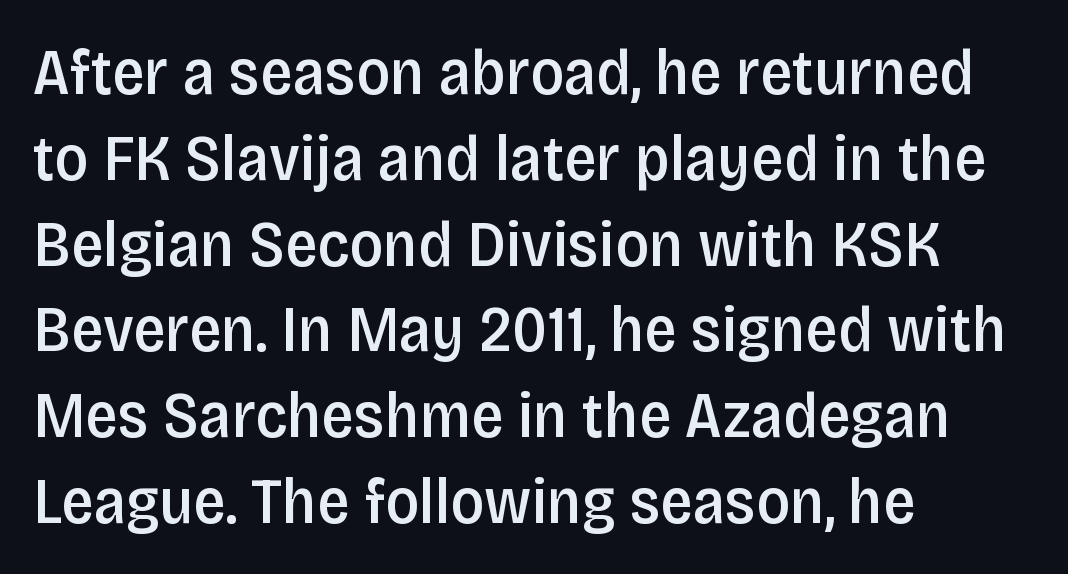
{"serif": "no", "italic": "no", "bold": "semi", "weight": "semibold", "width": "condensed", "stroke_contrast": "low", "x_height": "large", "monospaced": "no", "underline": "no", "align": "left", "line_spacing": "normal", "line_spacing_ratio": 1.32, "letter_spacing": "normal", "letter_spacing_em": 0.0, "glyph_px": 65}
